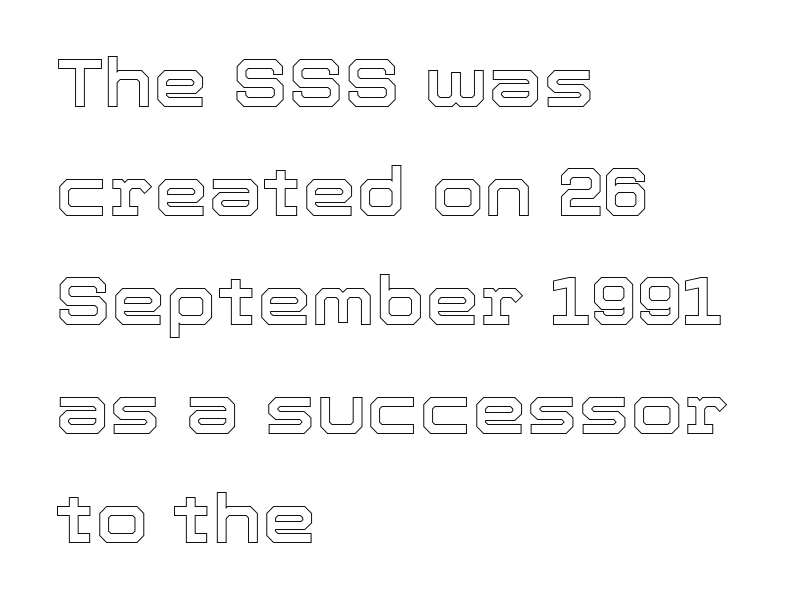
Q: Is the text italic (slanted)? A: No, it is upright.
Q: Is the text underlined? A: No.
Q: How is the paragraph aligned? A: Left-aligned.
Q: Is the spacing between letters normal or unusually wide? A: Normal.
Q: Is the spacing between lines tight, normal or loose? A: Normal.
Q: Width (condensed, normal, or wide)? A: Normal.
Q: x-height? A: Medium.
Q: Monospaced? A: No.
